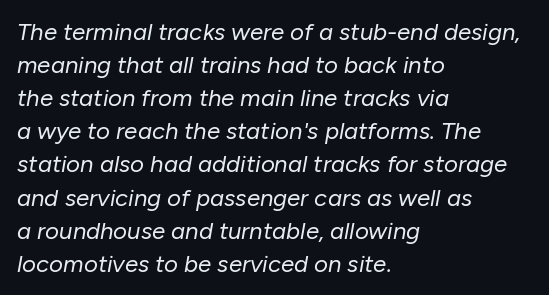
The image shows 24 px text type, italic (leaning right); set left-aligned, normal line spacing (1.38x), normal letter spacing, not underlined.
